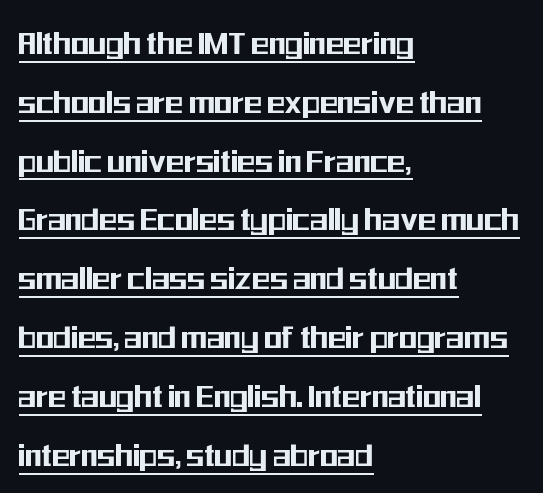
Q: Is the text italic (slanted)? A: No, it is upright.
Q: Is the typeface a serif or a sans-serif typeface? A: Sans-serif.
Q: Is the text underlined? A: Yes.
Q: How is the paragraph aligned? A: Left-aligned.
Q: Is the spacing between letters normal or unusually wide? A: Normal.
Q: Is the spacing between lines tight, normal or loose? A: Normal.
Q: Width (condensed, normal, or wide)? A: Condensed.
Q: Stroke contrast? A: Medium.
Q: x-height? A: Medium.
Q: Monospaced? A: No.
